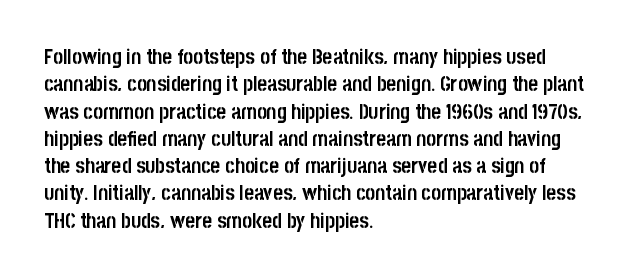
Q: Is the text bold? A: Yes.
Q: Is the text italic (slanted)? A: No, it is upright.
Q: Is the text underlined? A: No.
Q: How is the paragraph aligned? A: Left-aligned.
Q: Is the spacing between letters normal or unusually wide? A: Normal.
Q: Is the spacing between lines tight, normal or loose? A: Normal.
